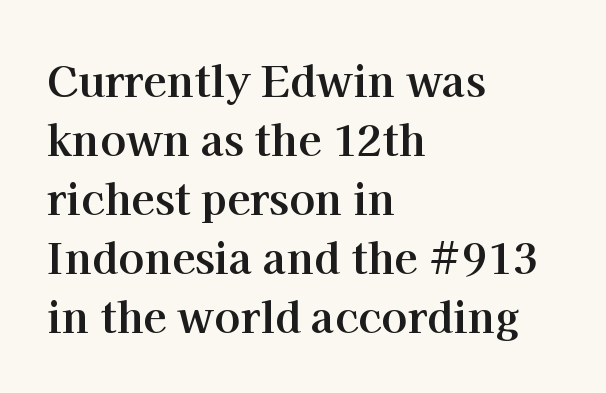
Q: Is the text bold? A: Yes.
Q: Is the text italic (slanted)? A: No, it is upright.
Q: Is the typeface a serif or a sans-serif typeface? A: Serif.
Q: Is the text underlined? A: No.
Q: How is the paragraph aligned? A: Left-aligned.
Q: Is the spacing between letters normal or unusually wide? A: Normal.
Q: Is the spacing between lines tight, normal or loose? A: Normal.
Q: Width (condensed, normal, or wide)? A: Normal.
Q: Stroke contrast? A: High.
Q: x-height? A: Medium.
Q: Monospaced? A: No.
